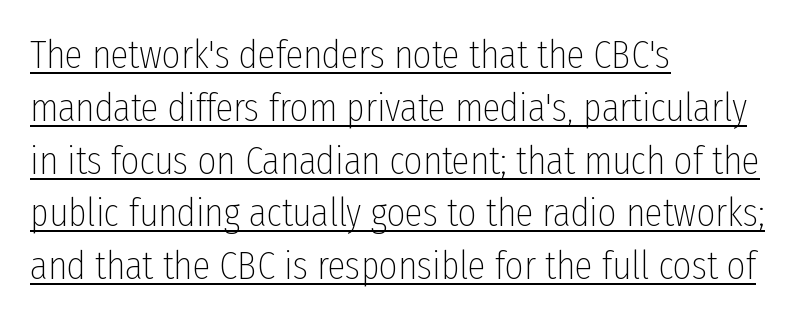
{"serif": "no", "italic": "no", "bold": "no", "weight": "thin", "width": "condensed", "stroke_contrast": "low", "x_height": "medium", "monospaced": "no", "underline": "yes", "align": "left", "line_spacing": "normal", "line_spacing_ratio": 1.32, "letter_spacing": "normal", "letter_spacing_em": 0.0, "glyph_px": 40}
